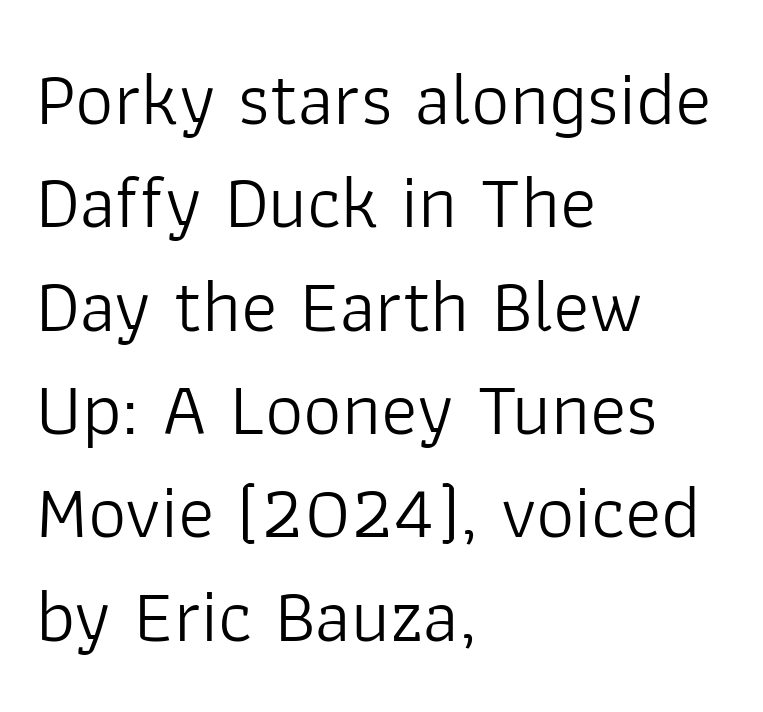
Q: Is the text bold? A: No.
Q: Is the text italic (slanted)? A: No, it is upright.
Q: Is the typeface a serif or a sans-serif typeface? A: Sans-serif.
Q: Is the text underlined? A: No.
Q: How is the paragraph aligned? A: Left-aligned.
Q: Is the spacing between letters normal or unusually wide? A: Normal.
Q: Is the spacing between lines tight, normal or loose? A: Normal.
Q: Width (condensed, normal, or wide)? A: Normal.
Q: Stroke contrast? A: Low.
Q: x-height? A: Medium.
Q: Monospaced? A: No.
